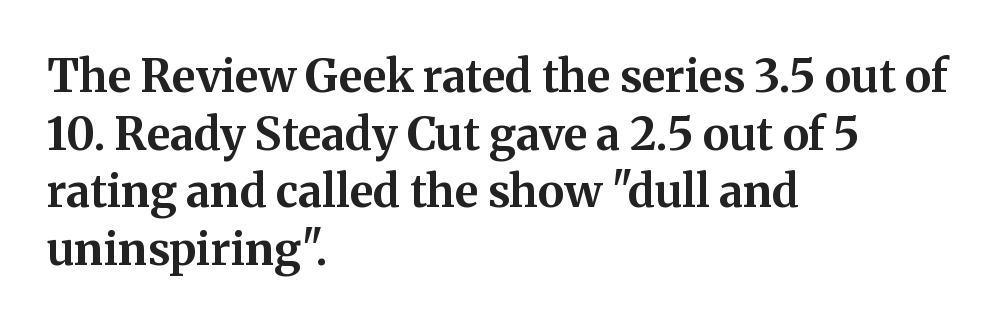
The image shows 45 px bold serif type, upright; set left-aligned, normal line spacing (1.28x), normal letter spacing, not underlined; medium stroke contrast and a medium x-height.
